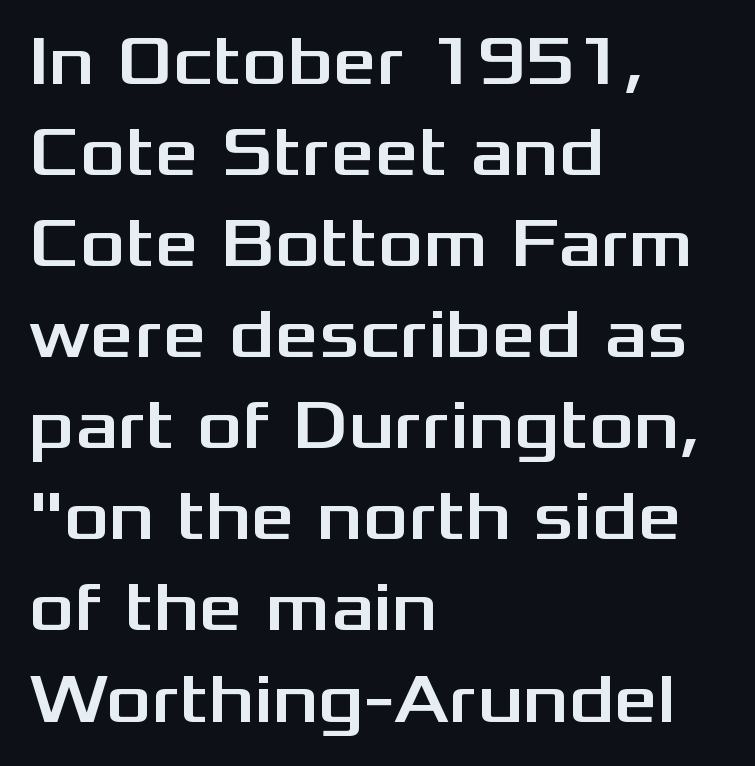
Q: Is the text italic (slanted)? A: No, it is upright.
Q: Is the typeface a serif or a sans-serif typeface? A: Sans-serif.
Q: Is the text underlined? A: No.
Q: How is the paragraph aligned? A: Left-aligned.
Q: Is the spacing between letters normal or unusually wide? A: Normal.
Q: Is the spacing between lines tight, normal or loose? A: Normal.
Q: Width (condensed, normal, or wide)? A: Wide.
Q: Stroke contrast? A: Medium.
Q: x-height? A: Medium.
Q: Monospaced? A: No.
